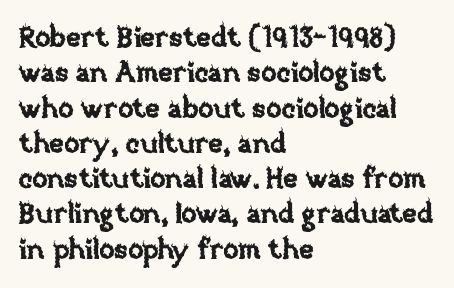
Q: Is the text italic (slanted)? A: No, it is upright.
Q: Is the text underlined? A: No.
Q: How is the paragraph aligned? A: Left-aligned.
Q: Is the spacing between letters normal or unusually wide? A: Normal.
Q: Is the spacing between lines tight, normal or loose? A: Normal.
Q: Width (condensed, normal, or wide)? A: Normal.
Q: Stroke contrast? A: Low.
Q: x-height? A: Large.
Q: Monospaced? A: No.
